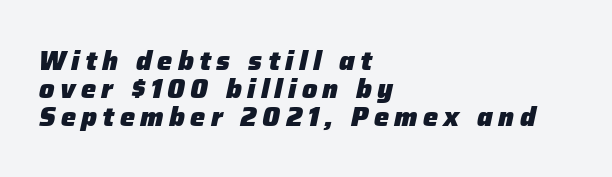
{"italic": "yes", "lean": "right", "slant_degrees": 12, "bold": "yes", "underline": "no", "align": "left", "line_spacing": "tight", "line_spacing_ratio": 1.03, "letter_spacing": "wide", "letter_spacing_em": 0.2, "glyph_px": 27}
